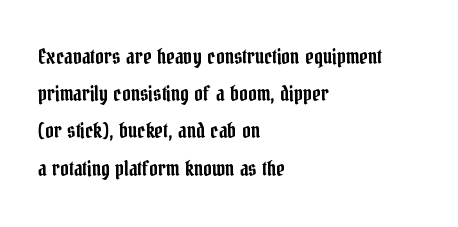
These lines were composed using upright roman letters. Caption: multi-line text, flush left, ragged right. Descenders are the only things crossing below the line. Is the letter spacing exaggerated? No — it looks like the ordinary default.
